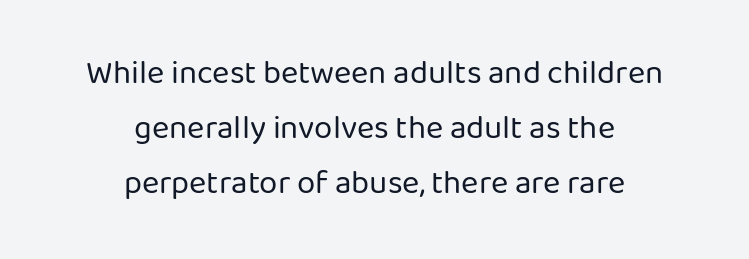
The image shows 33 px regular-weight sans-serif type, upright; set centered, normal line spacing (1.67x), normal letter spacing, not underlined; low stroke contrast and a medium x-height.
